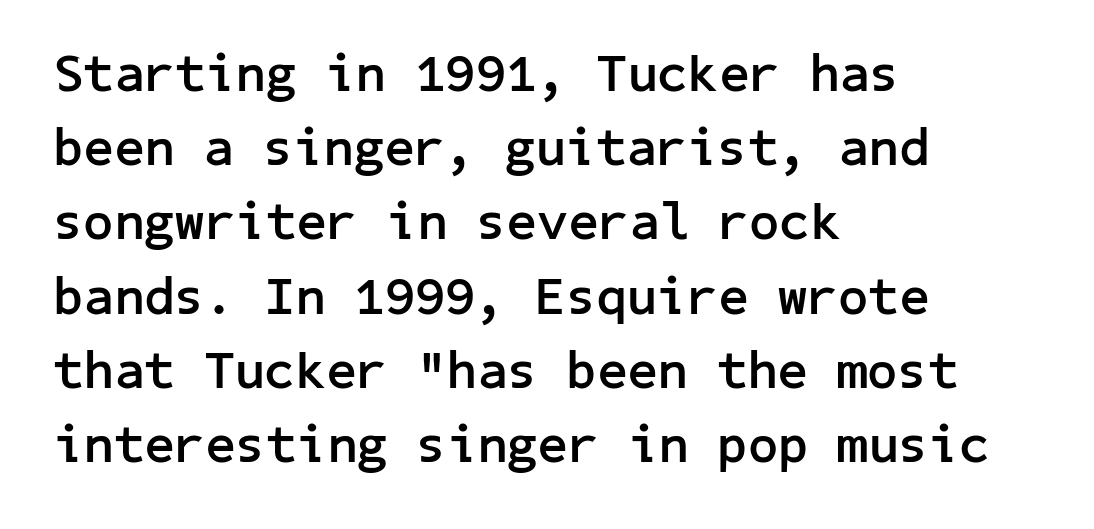
{"serif": "no", "italic": "no", "bold": "yes", "weight": "semibold", "width": "normal", "stroke_contrast": "low", "x_height": "medium", "underline": "no", "align": "left", "line_spacing": "normal", "line_spacing_ratio": 1.4, "letter_spacing": "normal", "letter_spacing_em": 0.0, "glyph_px": 53}
